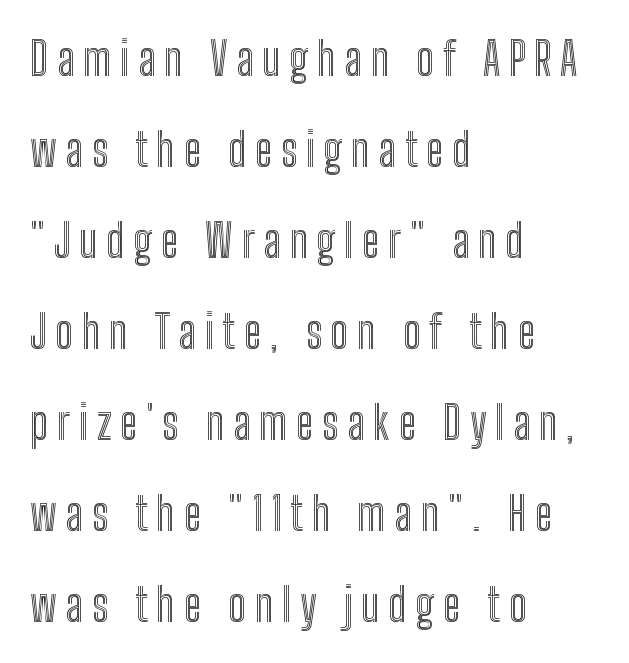
{"italic": "no", "width": "condensed", "x_height": "medium", "monospaced": "no", "underline": "no", "align": "left", "line_spacing": "loose", "line_spacing_ratio": 1.98, "glyph_px": 46}
